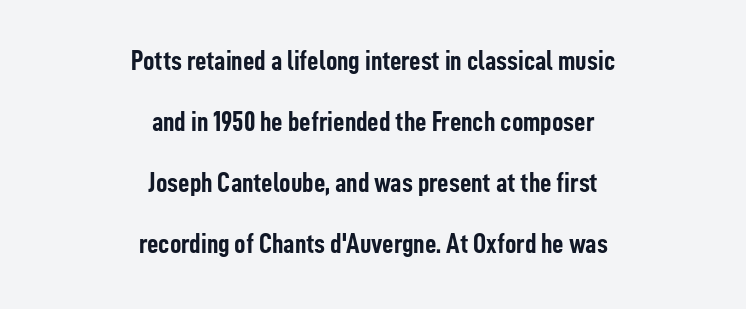
Here the designer chose a conventional face with non-uniform glyph widths. Horizontal bands of white between lines are thick stripes. Style check: upright. Alignment: centered. The area under the type is left untouched.
